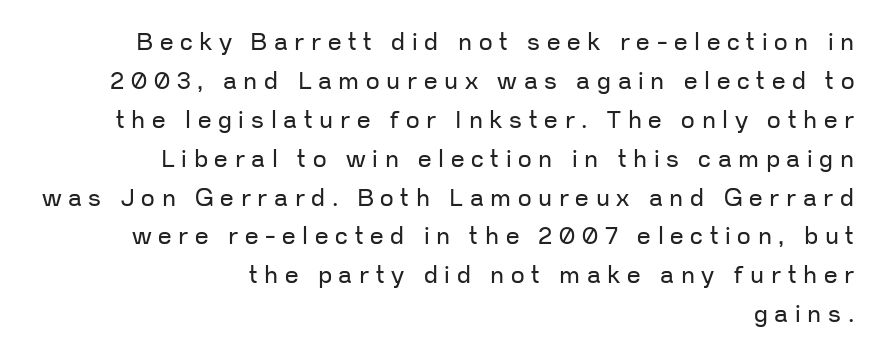
The image shows 24 px text type, upright; set right-aligned, normal line spacing (1.62x), unusually wide letter spacing (+0.28 em), not underlined.
